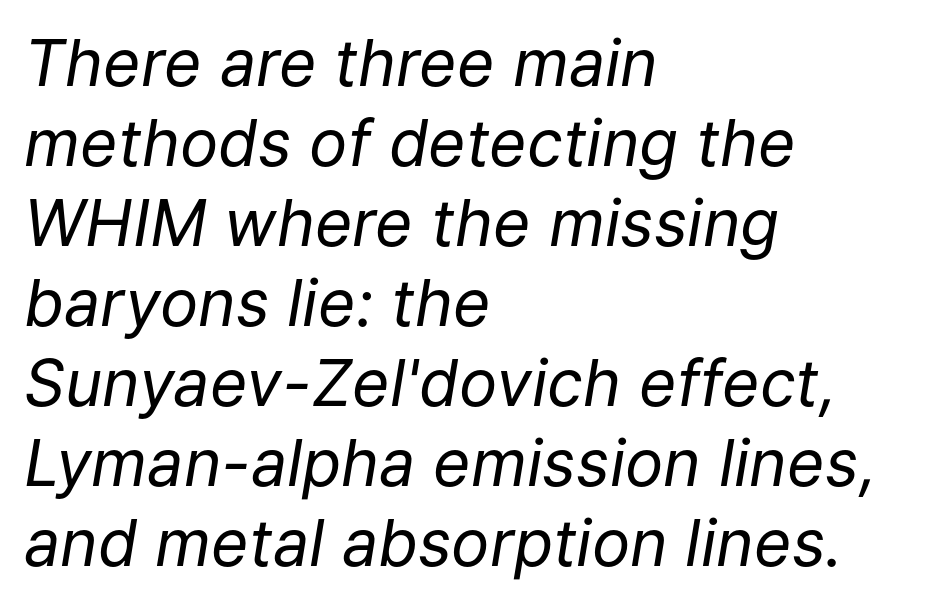
Q: Is the text bold? A: No.
Q: Is the text italic (slanted)? A: Yes, it leans right by about 9 degrees.
Q: Is the text underlined? A: No.
Q: How is the paragraph aligned? A: Left-aligned.
Q: Is the spacing between letters normal or unusually wide? A: Normal.
Q: Is the spacing between lines tight, normal or loose? A: Normal.
Q: Width (condensed, normal, or wide)? A: Normal.
Q: Stroke contrast? A: Low.
Q: x-height? A: Medium.
Q: Monospaced? A: No.
